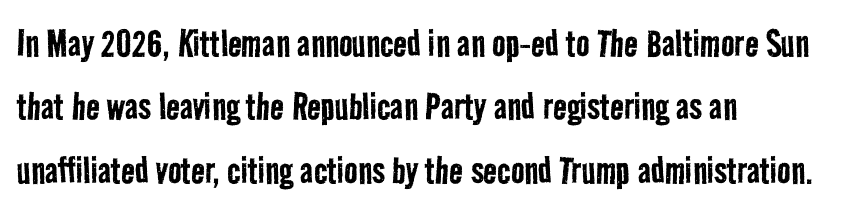
Q: Is the text bold? A: No.
Q: Is the typeface a serif or a sans-serif typeface? A: Sans-serif.
Q: Is the text underlined? A: No.
Q: How is the paragraph aligned? A: Left-aligned.
Q: Is the spacing between letters normal or unusually wide? A: Normal.
Q: Is the spacing between lines tight, normal or loose? A: Normal.
Q: Width (condensed, normal, or wide)? A: Condensed.
Q: Stroke contrast? A: Low.
Q: x-height? A: Medium.
Q: Monospaced? A: No.
